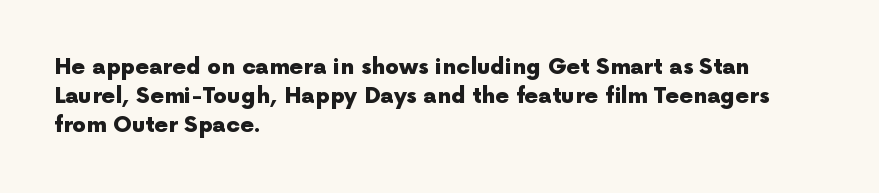
{"italic": "no", "bold": "yes", "underline": "no", "align": "left", "line_spacing": "normal", "line_spacing_ratio": 1.31, "letter_spacing": "normal", "letter_spacing_em": 0.0, "glyph_px": 22}
